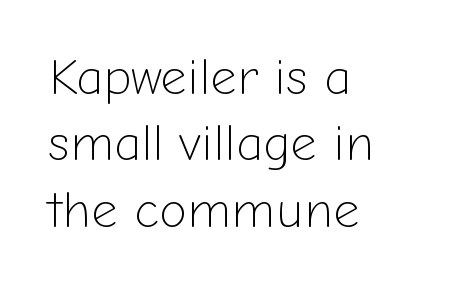
Q: Is the text bold? A: No.
Q: Is the text italic (slanted)? A: No, it is upright.
Q: Is the typeface a serif or a sans-serif typeface? A: Sans-serif.
Q: Is the text underlined? A: No.
Q: How is the paragraph aligned? A: Left-aligned.
Q: Is the spacing between letters normal or unusually wide? A: Normal.
Q: Is the spacing between lines tight, normal or loose? A: Normal.
Q: Width (condensed, normal, or wide)? A: Normal.
Q: Stroke contrast? A: Low.
Q: x-height? A: Medium.
Q: Monospaced? A: No.
